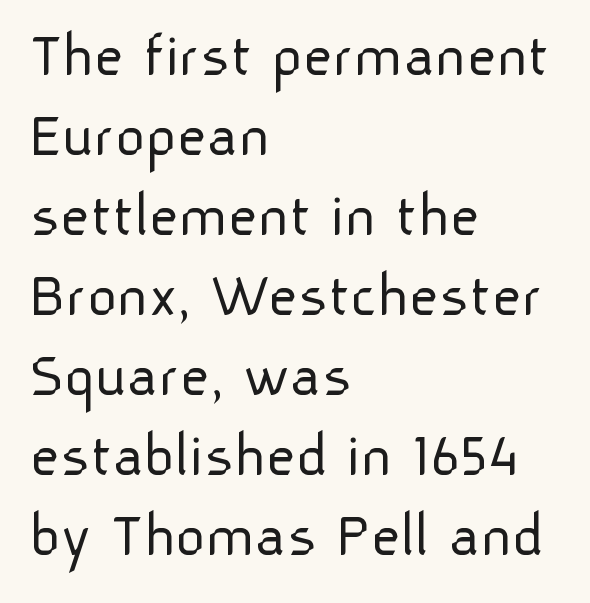
The gaps between neighbouring characters are ordinary and unremarkable. Letterform terminals end flat and unadorned throughout the passage. Varying glyph widths throughout — classic text-font behaviour. The characters are drawn with everyday or finer stroke widths.
